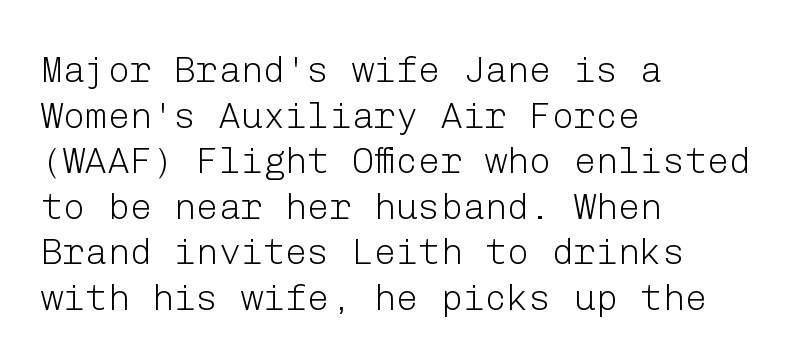
Q: Is the text bold? A: No.
Q: Is the text italic (slanted)? A: No, it is upright.
Q: Is the typeface a serif or a sans-serif typeface? A: Sans-serif.
Q: Is the text underlined? A: No.
Q: How is the paragraph aligned? A: Left-aligned.
Q: Is the spacing between letters normal or unusually wide? A: Normal.
Q: Width (condensed, normal, or wide)? A: Normal.
Q: Stroke contrast? A: Low.
Q: x-height? A: Medium.
